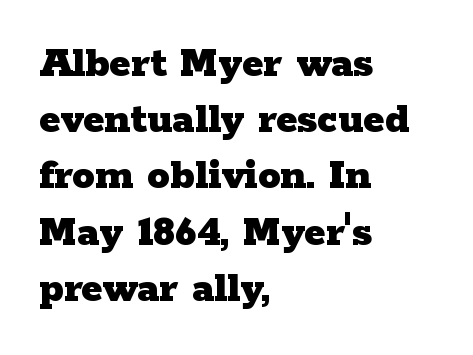
The image shows 45 px heavy, wide serif type, upright; set left-aligned, normal line spacing (1.25x), normal letter spacing, not underlined; low stroke contrast and a medium x-height.
